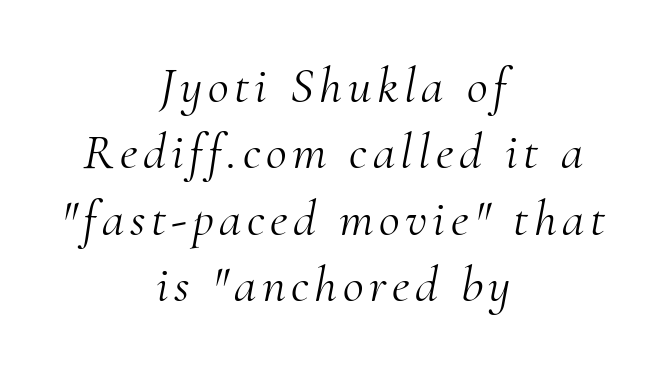
Q: Is the text bold? A: No.
Q: Is the text italic (slanted)? A: Yes, it leans right by about 10 degrees.
Q: Is the typeface a serif or a sans-serif typeface? A: Serif.
Q: Is the text underlined? A: No.
Q: How is the paragraph aligned? A: Centered.
Q: Is the spacing between lines tight, normal or loose? A: Normal.
Q: Width (condensed, normal, or wide)? A: Normal.
Q: Stroke contrast? A: Medium.
Q: x-height? A: Small.
Q: Monospaced? A: No.
